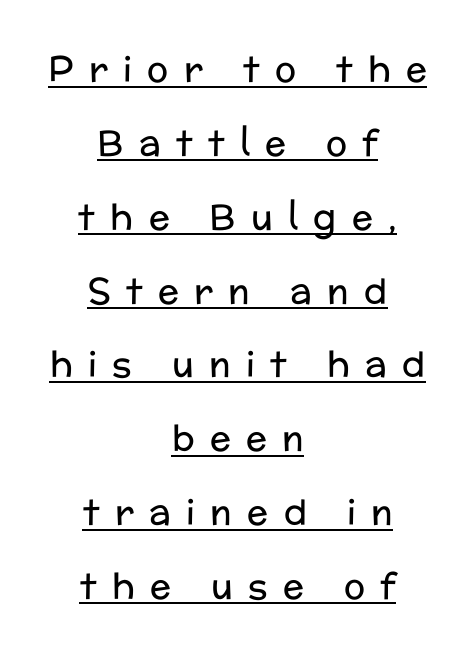
{"serif": "no", "italic": "no", "bold": "no", "weight": "regular", "width": "normal", "stroke_contrast": "low", "x_height": "medium", "monospaced": "no", "underline": "yes", "align": "center", "line_spacing": "loose", "line_spacing_ratio": 2.11, "letter_spacing": "wide", "letter_spacing_em": 0.44, "glyph_px": 35}
